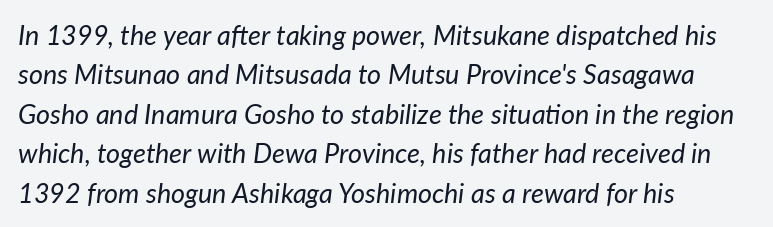
Notice how the stems are inclined rather than vertical — that's the hallmark of italics. The font is comparable to plain body text, perhaps lighter. Reading down the block, your eye returns to a fixed left position each line. Each word holds together tightly as a unit, with standard inter-letter gaps. Notice how descenders clear the ascenders below comfortably — that's standard leading. Rule under the text: the space is simply empty.
